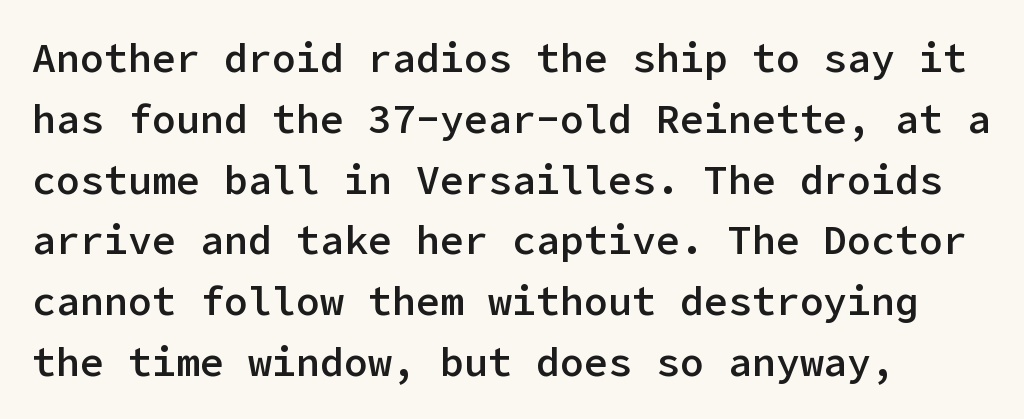
{"serif": "no", "italic": "no", "bold": "semi", "weight": "semibold", "width": "normal", "stroke_contrast": "low", "x_height": "medium", "underline": "no", "align": "left", "line_spacing": "normal", "line_spacing_ratio": 1.52, "letter_spacing": "normal", "letter_spacing_em": 0.0, "glyph_px": 40}
